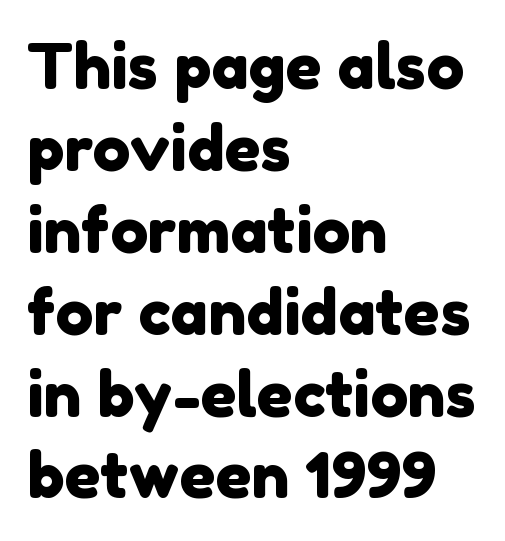
Q: Is the typeface a serif or a sans-serif typeface? A: Sans-serif.
Q: Is the text underlined? A: No.
Q: How is the paragraph aligned? A: Left-aligned.
Q: Is the spacing between letters normal or unusually wide? A: Normal.
Q: Is the spacing between lines tight, normal or loose? A: Normal.
Q: Width (condensed, normal, or wide)? A: Normal.
Q: Stroke contrast? A: Low.
Q: x-height? A: Medium.
Q: Monospaced? A: No.
